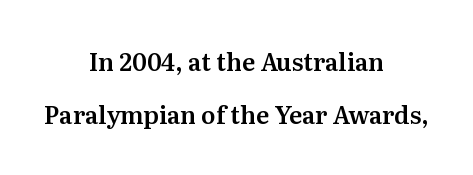
Q: Is the text italic (slanted)? A: No, it is upright.
Q: Is the text underlined? A: No.
Q: How is the paragraph aligned? A: Centered.
Q: Is the spacing between letters normal or unusually wide? A: Normal.
Q: Is the spacing between lines tight, normal or loose? A: Loose.
